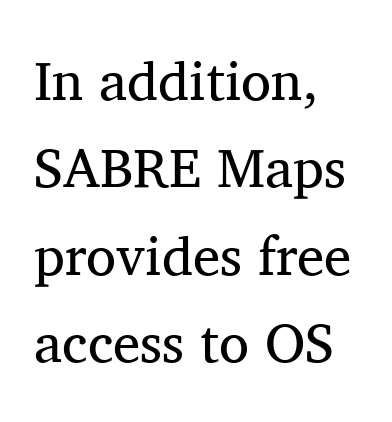
Q: Is the text bold? A: No.
Q: Is the text italic (slanted)? A: No, it is upright.
Q: Is the typeface a serif or a sans-serif typeface? A: Serif.
Q: Is the text underlined? A: No.
Q: How is the paragraph aligned? A: Left-aligned.
Q: Is the spacing between letters normal or unusually wide? A: Normal.
Q: Is the spacing between lines tight, normal or loose? A: Normal.
Q: Width (condensed, normal, or wide)? A: Normal.
Q: Stroke contrast? A: Medium.
Q: x-height? A: Medium.
Q: Monospaced? A: No.
